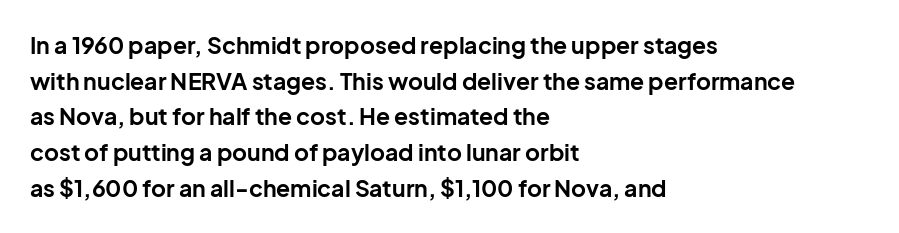
Is the block centered? No — it sits flush against the left margin. A full-strength bold gives these letters their thick strokes. The zone under the glyphs is completely vacant. This sample uses an upright cut, with every glyph sitting square on the baseline. The passage shown has conventional tracking throughout. The line-height multiplier appears to be the usual default.
